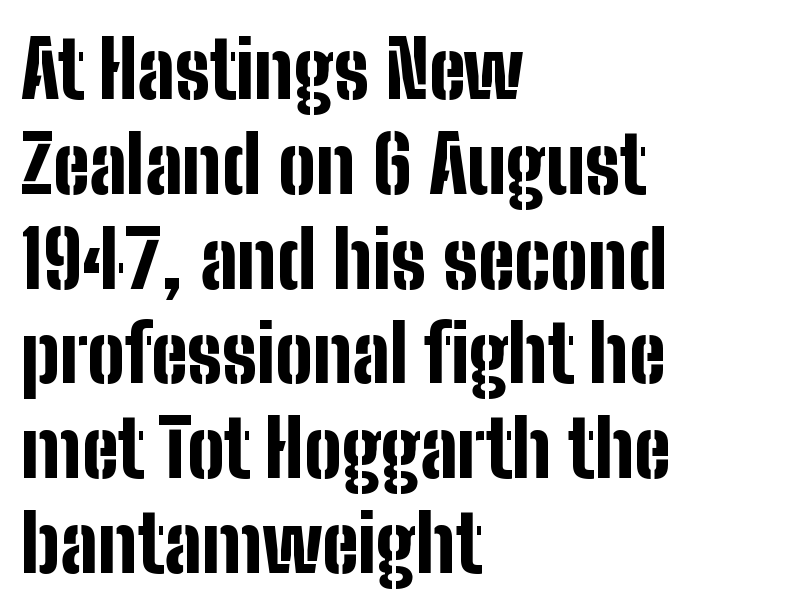
{"serif": "no", "italic": "no", "bold": "yes", "weight": "bold", "width": "condensed", "stroke_contrast": "low", "x_height": "medium", "monospaced": "no", "underline": "no", "align": "left", "line_spacing_ratio": 1.2, "letter_spacing": "normal", "letter_spacing_em": 0.0, "glyph_px": 79}
